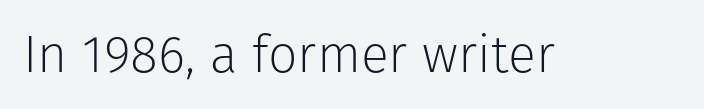
A bare baseline throughout the passage. No heavy texture on the line: the type isn't bold. The axis of the letterforms is exactly vertical. Is this a sans? Yes — the strokes have no serifs.
